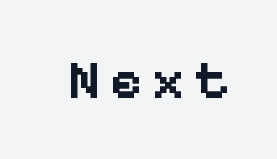
Q: Is the text bold? A: Semi-bold.
Q: Is the text italic (slanted)? A: No, it is upright.
Q: Is the typeface a serif or a sans-serif typeface? A: Sans-serif.
Q: Is the text underlined? A: No.
Q: Width (condensed, normal, or wide)? A: Normal.
Q: Stroke contrast? A: Low.
Q: x-height? A: Medium.
Q: Monospaced? A: No.
